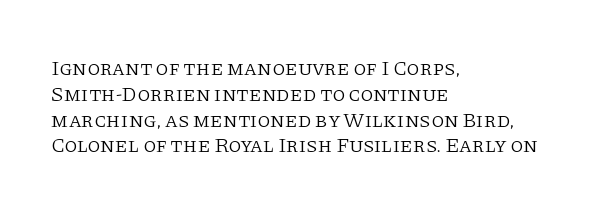
{"italic": "no", "bold": "no", "underline": "no", "align": "left", "line_spacing_ratio": 1.23, "letter_spacing": "normal", "letter_spacing_em": 0.0, "glyph_px": 21}
